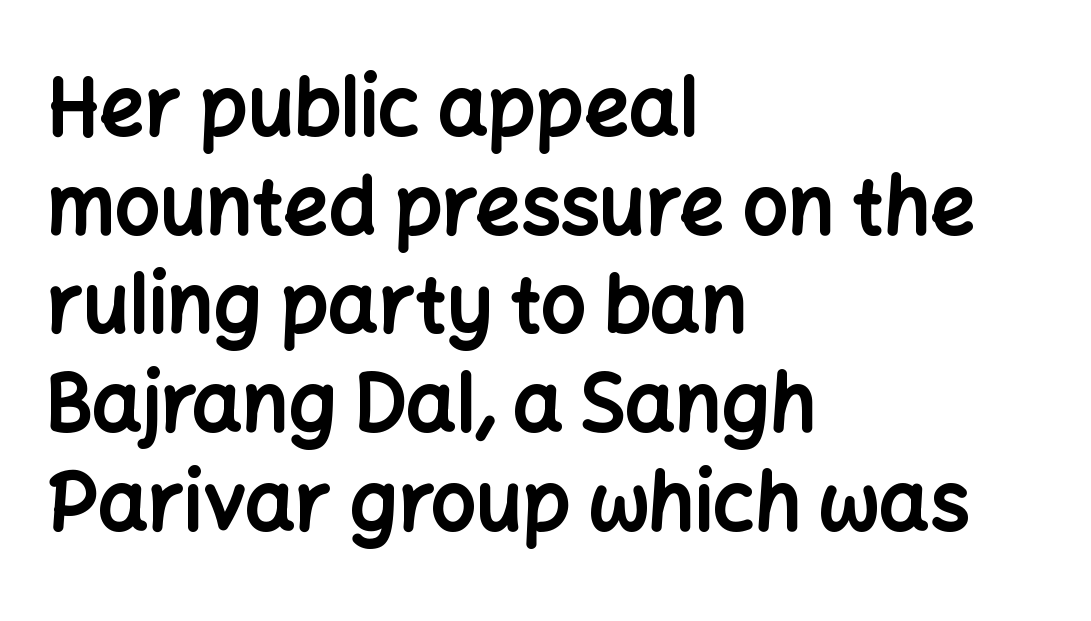
In terms of posture, this sample is upright. The passage shown stacks its lines at a standard gap. Plenty of ink on the page — the face is bold. All the whitespace from short lines collects on the right.
